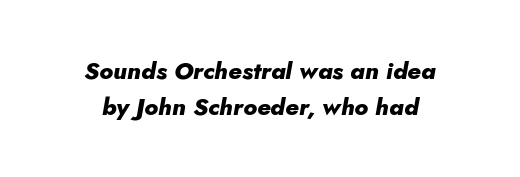
Heavy, bold letterforms. Does extra space separate the letters? No, they use regular spacing. This sample keeps an unexceptional amount of space between lines. Rendered with sloped, italic letterforms. Rule under the text: the space is simply empty.
